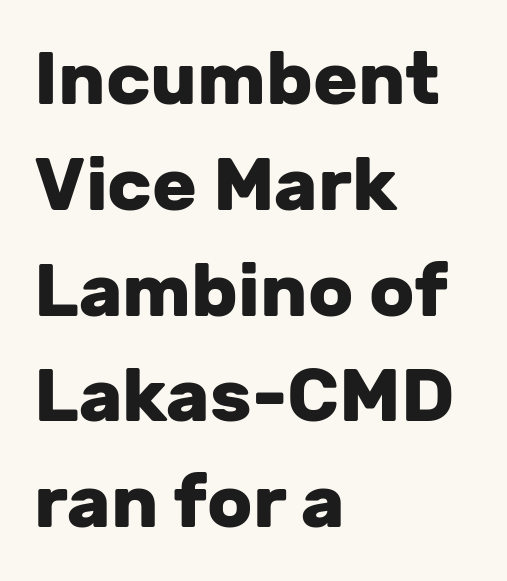
The image shows 74 px heavy sans-serif type, upright; set left-aligned, normal line spacing (1.43x), normal letter spacing, not underlined; low stroke contrast and a medium x-height.
